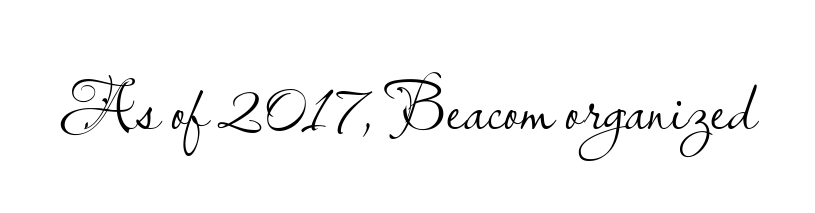
This rendering features lettering with no underline. Here the designer chose a conventional face with non-uniform glyph widths. The rendering keeps characters at their native spacing. Compared with a typical body face, this is equally light or lighter still. Note: no serifs on the glyphs.
